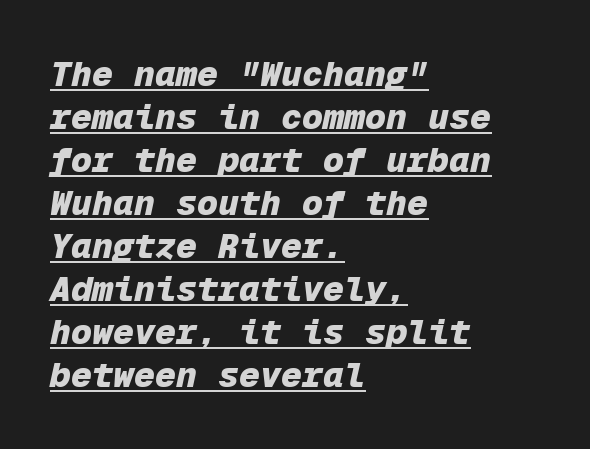
The image shows 35 px heavy type, italic (leaning right), monospaced; set left-aligned, line spacing 1.23x, normal letter spacing, underlined; low stroke contrast and a medium x-height.
